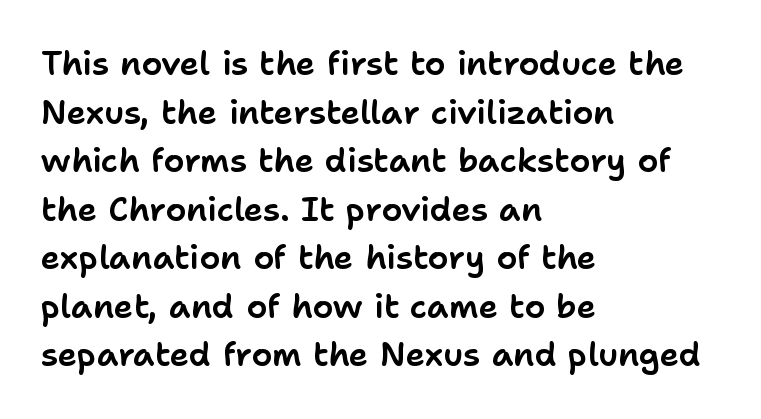
Q: Is the text italic (slanted)? A: No, it is upright.
Q: Is the typeface a serif or a sans-serif typeface? A: Sans-serif.
Q: Is the text underlined? A: No.
Q: How is the paragraph aligned? A: Left-aligned.
Q: Is the spacing between letters normal or unusually wide? A: Normal.
Q: Is the spacing between lines tight, normal or loose? A: Normal.
Q: Width (condensed, normal, or wide)? A: Normal.
Q: Stroke contrast? A: Low.
Q: x-height? A: Medium.
Q: Monospaced? A: No.
